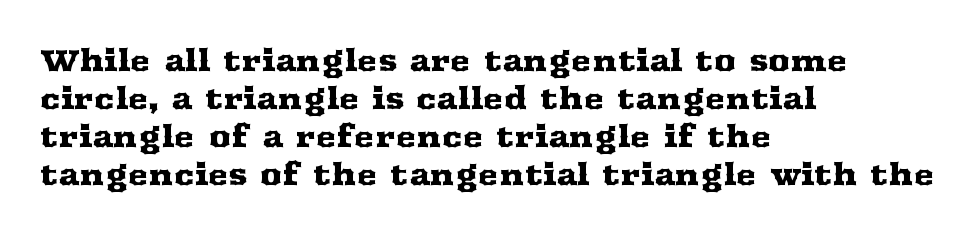
The lines are quadded left. Here the glyphs are tracked normally, forming tight word shapes. Unmarked baselines from the first word to the last. Proportional: the letters do not fall into vertical columns.
